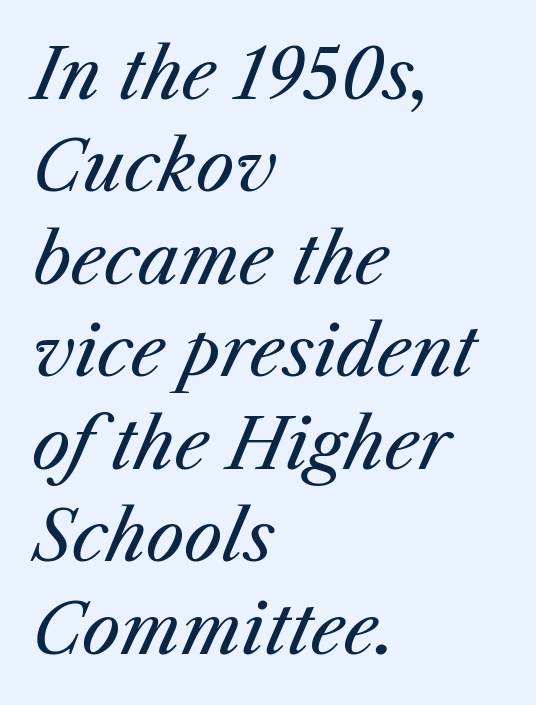
{"italic": "yes", "lean": "right", "slant_degrees": 25, "bold": "no", "weight": "regular", "width": "normal", "stroke_contrast": "medium", "x_height": "medium", "monospaced": "no", "underline": "no", "align": "left", "line_spacing": "normal", "line_spacing_ratio": 1.36, "letter_spacing": "normal", "letter_spacing_em": 0.0, "glyph_px": 68}
